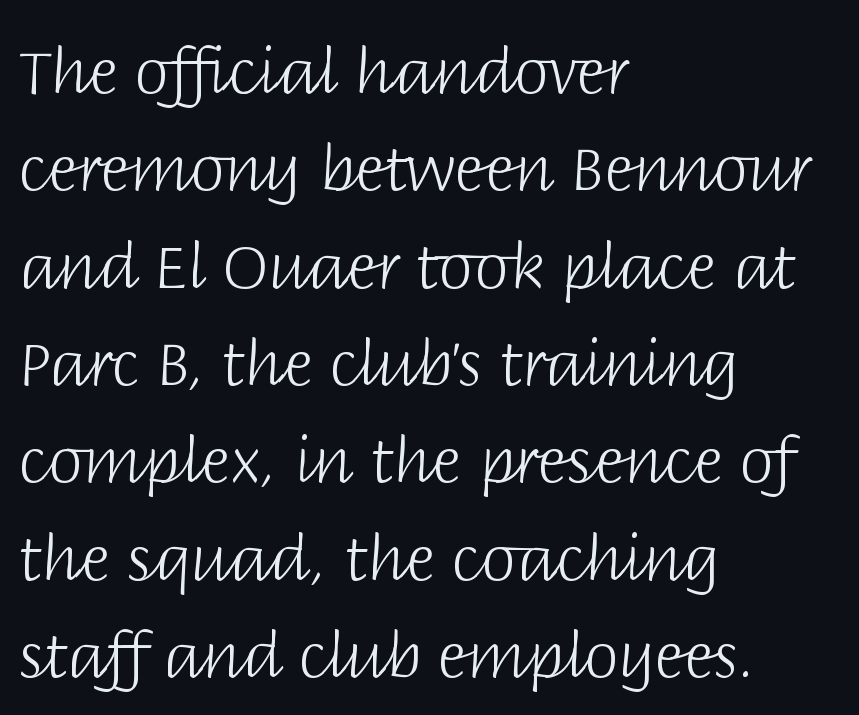
Each letter keeps its own natural width here, so spacing adapts to shape. These lines sit exactly where default settings would place them. Nobody touched the tracking dial on this one. Every stem runs plumb, perpendicular to the baseline.
